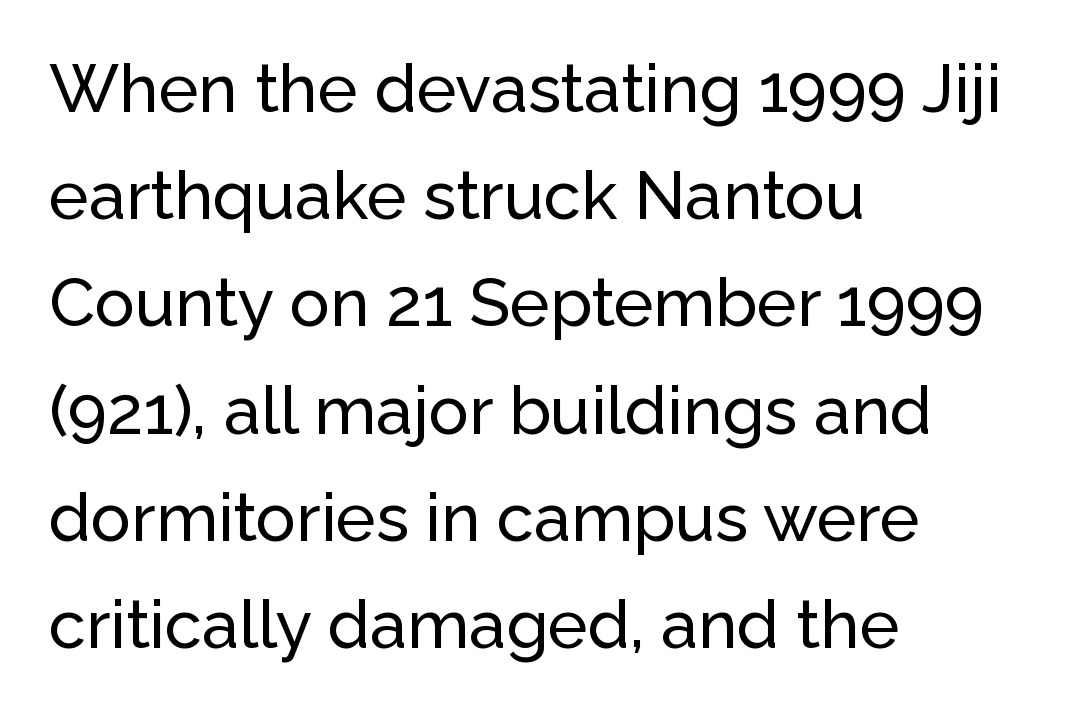
{"serif": "no", "italic": "no", "width": "normal", "stroke_contrast": "low", "x_height": "medium", "monospaced": "no", "underline": "no", "align": "left", "line_spacing": "normal", "line_spacing_ratio": 1.6, "letter_spacing": "normal", "letter_spacing_em": 0.0, "glyph_px": 67}
